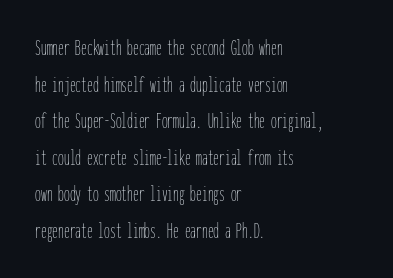
{"italic": "no", "bold": "no", "underline": "no", "align": "left", "line_spacing": "normal", "line_spacing_ratio": 1.59, "letter_spacing": "normal", "letter_spacing_em": 0.0, "glyph_px": 23}
